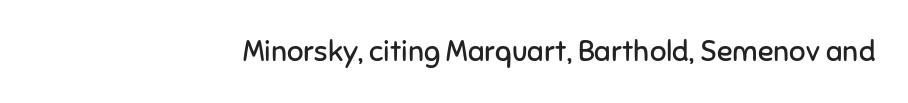
The image shows 29 px regular-weight sans-serif type, upright; set normal letter spacing, not underlined; low stroke contrast and a medium x-height.
